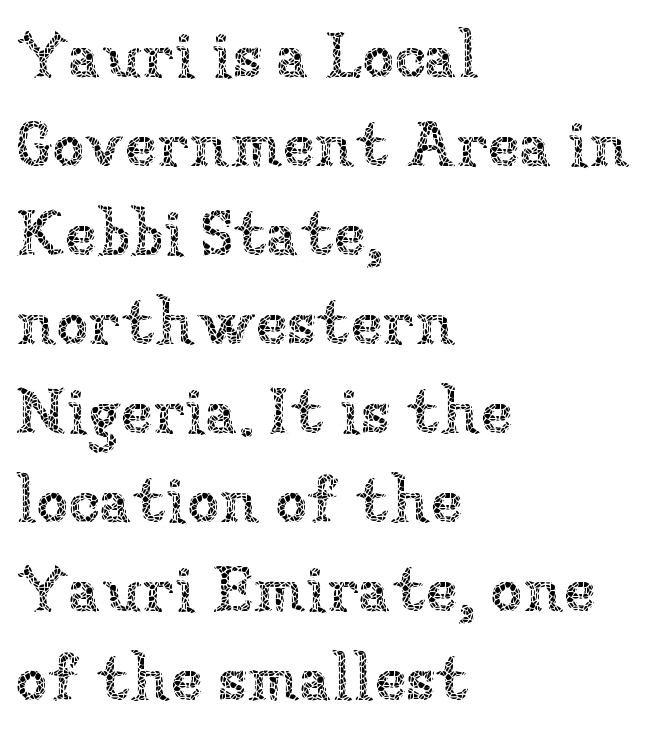
A typesetter would call this proportional, since set widths differ per character. Teacher's note: observe the even left margin — that is flush-left alignment. Nothing heavy about these letters — not bold at all. This is roman type, the default non-slanted kind. Normally led — the rows are evenly, conventionally spaced.
